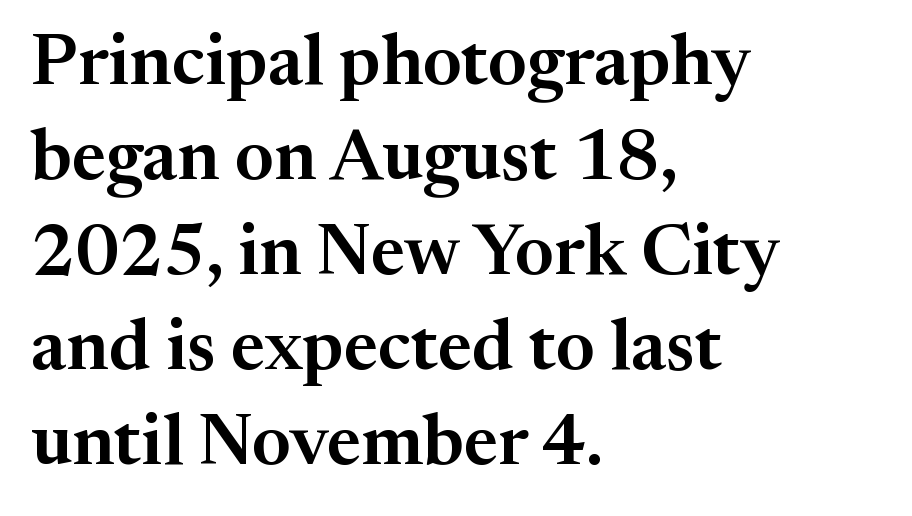
Q: Is the text italic (slanted)? A: No, it is upright.
Q: Is the typeface a serif or a sans-serif typeface? A: Serif.
Q: Is the text underlined? A: No.
Q: How is the paragraph aligned? A: Left-aligned.
Q: Is the spacing between letters normal or unusually wide? A: Normal.
Q: Is the spacing between lines tight, normal or loose? A: Normal.
Q: Width (condensed, normal, or wide)? A: Normal.
Q: Stroke contrast? A: Medium.
Q: x-height? A: Medium.
Q: Monospaced? A: No.
